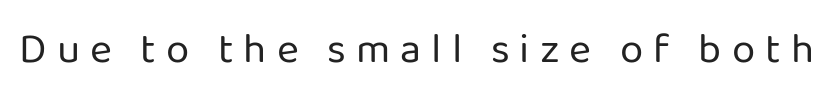
The image shows 42 px regular-weight sans-serif type, upright; set unusually wide letter spacing (+0.24 em), not underlined; low stroke contrast and a medium x-height.
